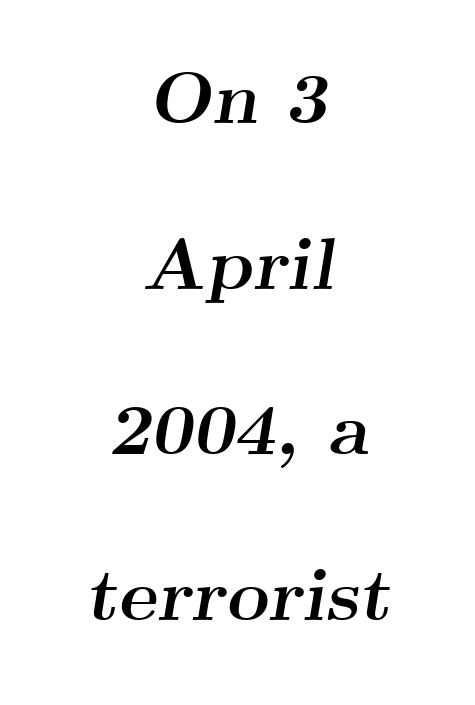
Q: Is the text bold? A: Yes.
Q: Is the text italic (slanted)? A: Yes, it leans right by about 9 degrees.
Q: Is the typeface a serif or a sans-serif typeface? A: Serif.
Q: Is the text underlined? A: No.
Q: How is the paragraph aligned? A: Centered.
Q: Is the spacing between letters normal or unusually wide? A: Normal.
Q: Is the spacing between lines tight, normal or loose? A: Loose.
Q: Width (condensed, normal, or wide)? A: Wide.
Q: Stroke contrast? A: Medium.
Q: x-height? A: Small.
Q: Monospaced? A: No.
